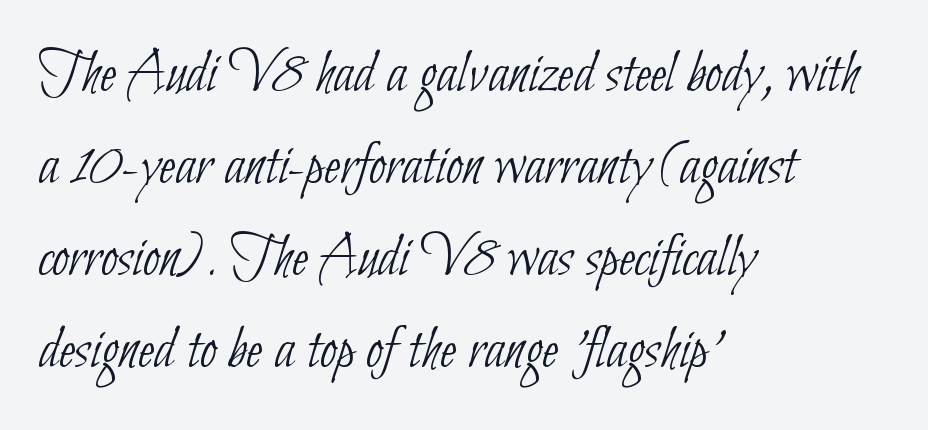
{"serif": "no", "bold": "no", "weight": "thin", "width": "condensed", "stroke_contrast": "low", "x_height": "small", "monospaced": "no", "underline": "no", "align": "left", "line_spacing": "normal", "line_spacing_ratio": 1.51, "letter_spacing": "normal", "letter_spacing_em": 0.0, "glyph_px": 61}
